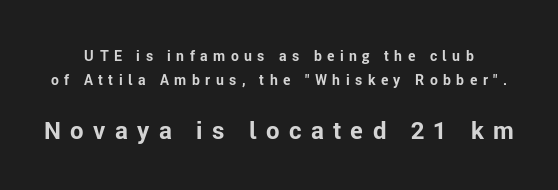
Q: Is the text bold? A: Yes.
Q: Is the text italic (slanted)? A: No, it is upright.
Q: Is the text underlined? A: No.
Q: Is the spacing between letters normal or unusually wide? A: Unusually wide.
Q: Is the spacing between lines tight, normal or loose? A: Normal.
Q: Which block of text is set in a larger size, the first (top) or the second (bottom)? A: The second (bottom) one.
